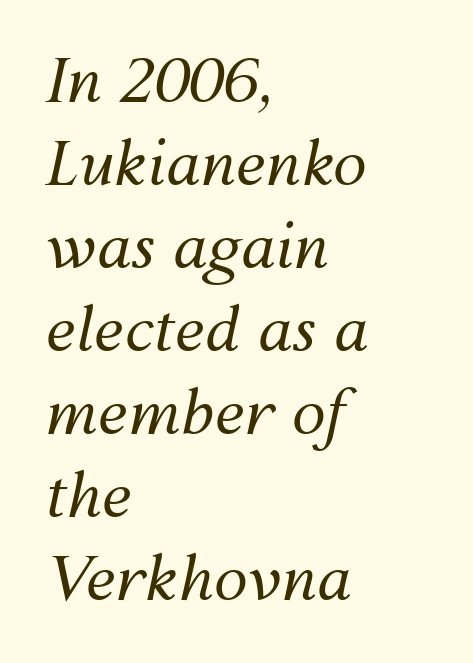
The image shows 61 px regular-weight type, italic (leaning right); set left-aligned, normal line spacing (1.36x), normal letter spacing, not underlined; medium stroke contrast and a medium x-height.
